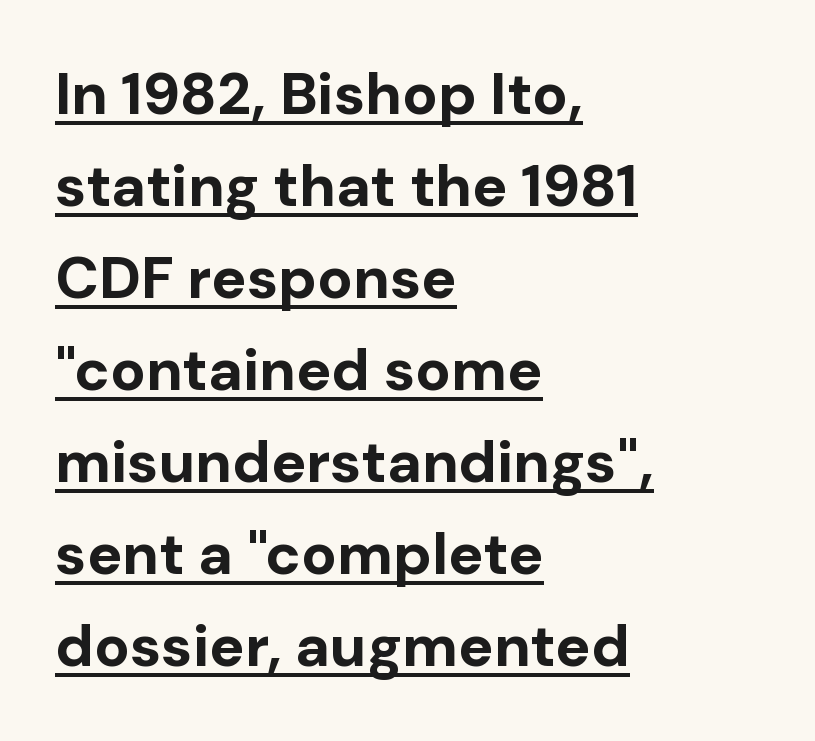
The rendering uses natural spacing where letterforms have individual widths. The letters carry no serifs — their stems end cleanly without finishing strokes. Regular leading. Alignment: flush left. The lettering holds an erect, upright posture throughout. Characters follow at the spacing the type designer built in.
